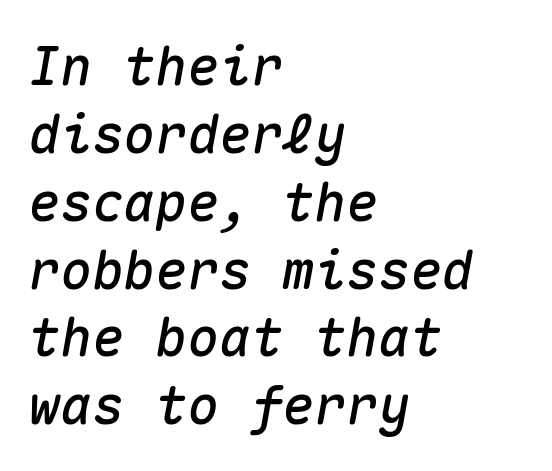
The image shows 53 px text type, italic (leaning right), monospaced; set left-aligned, normal line spacing (1.28x), normal letter spacing, not underlined; medium stroke contrast and a medium x-height.
